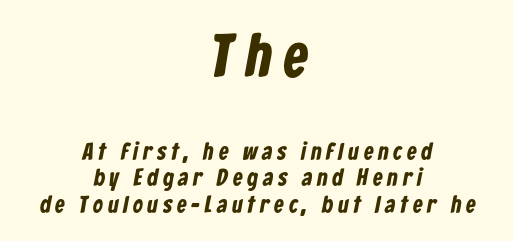
The image shows 61 px bold, condensed sans-serif type; set centered, tight line spacing (1.09x), unusually wide letter spacing (+0.21 em), not underlined; the first (top) block is 2.54x larger; low stroke contrast and a medium x-height.
